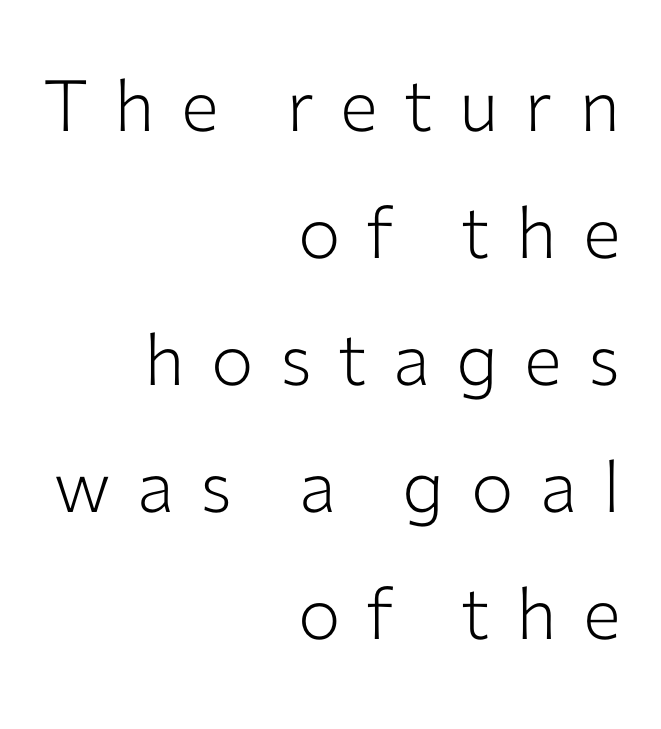
The image shows 71 px light sans-serif type, upright; set right-aligned, line spacing 1.79x, unusually wide letter spacing (+0.37 em), not underlined; low stroke contrast and a medium x-height.
